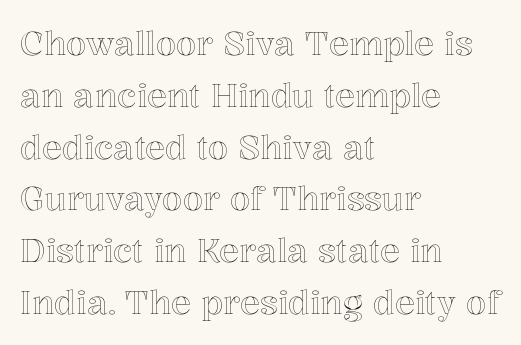
The image shows 33 px text type, upright; set left-aligned, normal line spacing (1.57x), normal letter spacing, not underlined; a medium x-height.
